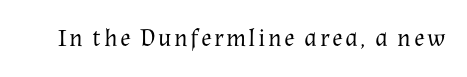
{"italic": "no", "bold": "no", "underline": "no", "glyph_px": 25}
